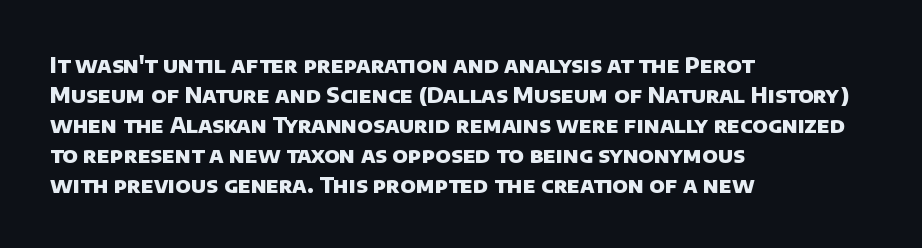
Q: Is the text bold? A: Yes.
Q: Is the text underlined? A: No.
Q: How is the paragraph aligned? A: Left-aligned.
Q: Is the spacing between letters normal or unusually wide? A: Normal.
Q: Is the spacing between lines tight, normal or loose? A: Normal.
